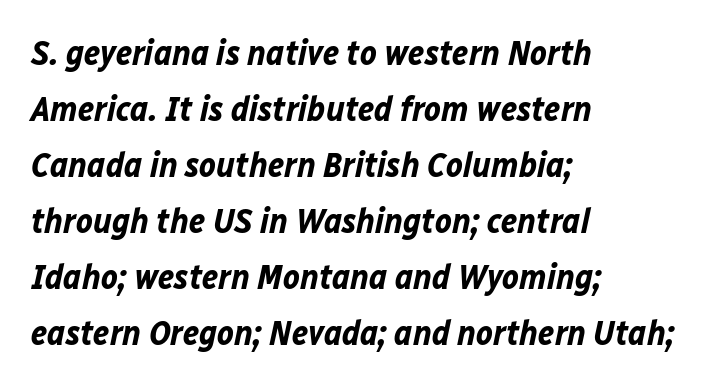
The image shows 35 px bold type, italic (leaning right); set left-aligned, normal line spacing (1.6x), normal letter spacing, not underlined; low stroke contrast and a medium x-height.
